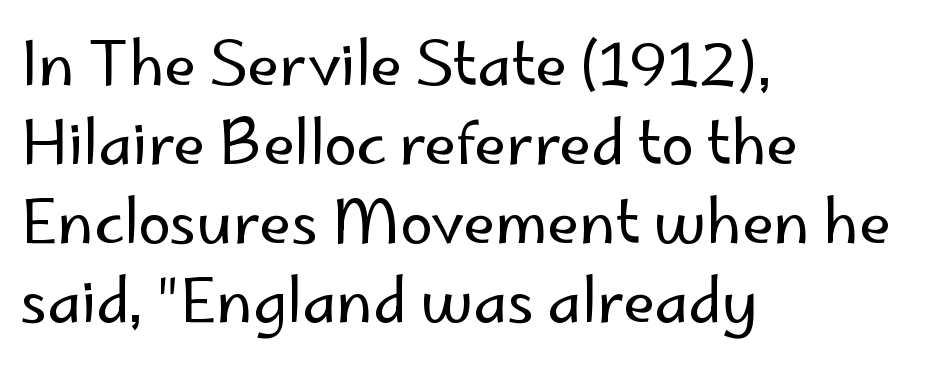
The image shows 59 px regular-weight sans-serif type, upright; set left-aligned, normal line spacing (1.34x), normal letter spacing, not underlined; low stroke contrast and a small x-height.
